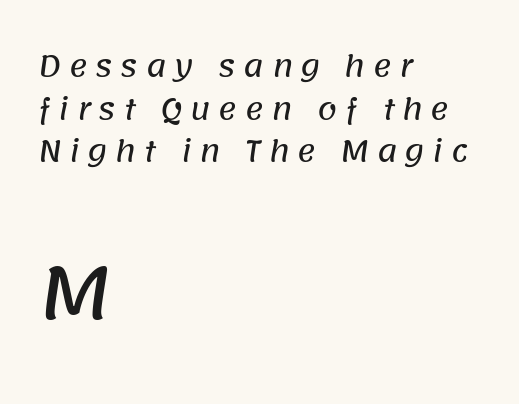
In terms of leading, this rendering sits right in the middle. Is this a fixed-width face? No — the glyphs have proportional, varying widths. Left-aligned paragraph, ragged on the right. A clean baseline with only descenders dipping below it. Visually, the bottom section dominates because its glyphs are scaled up.
